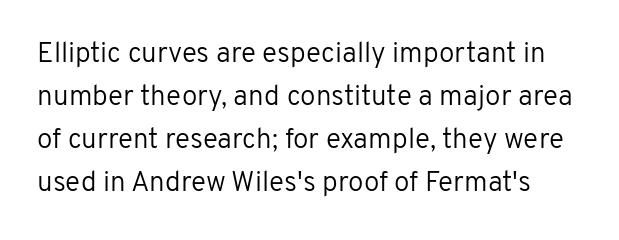
The image shows 28 px regular-weight sans-serif type, upright; set normal line spacing (1.54x), normal letter spacing, not underlined; low stroke contrast and a medium x-height.
